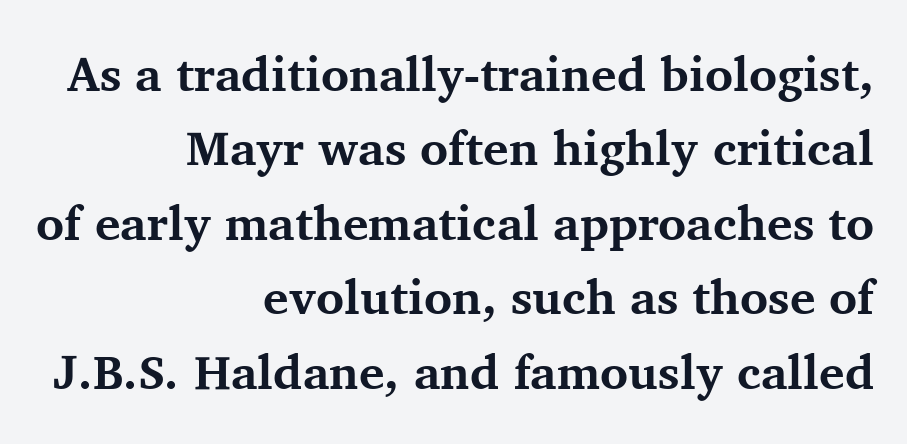
{"serif": "yes", "italic": "no", "bold": "yes", "weight": "bold", "width": "normal", "stroke_contrast": "medium", "x_height": "medium", "monospaced": "no", "underline": "no", "align": "right", "line_spacing": "normal", "line_spacing_ratio": 1.55, "letter_spacing": "normal", "letter_spacing_em": 0.0, "glyph_px": 48}
